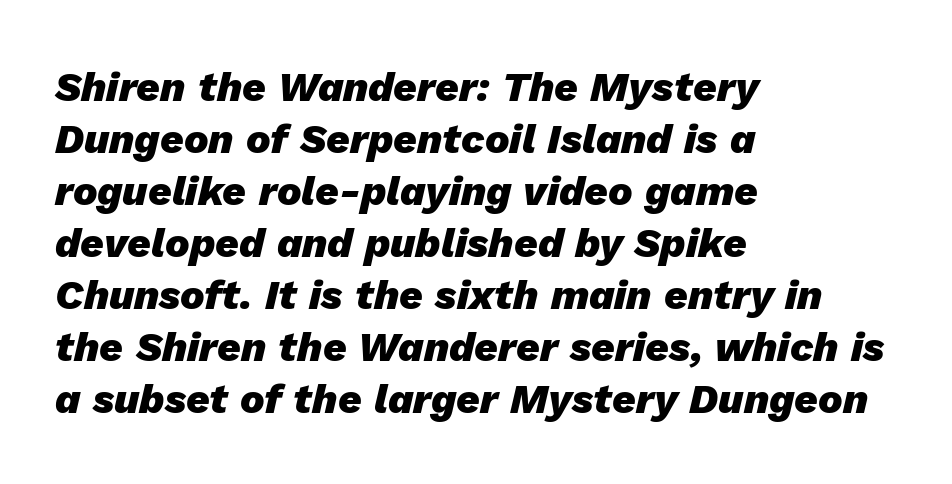
The image shows 41 px heavy type, italic (leaning right); set left-aligned, normal line spacing (1.27x), normal letter spacing, not underlined; low stroke contrast and a medium x-height.
